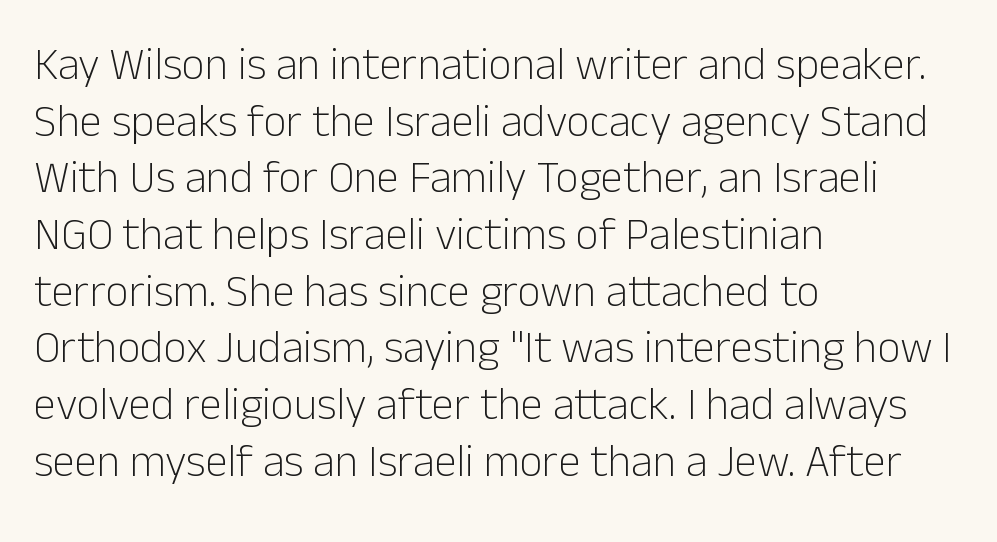
Q: Is the text bold? A: No.
Q: Is the text italic (slanted)? A: No, it is upright.
Q: Is the typeface a serif or a sans-serif typeface? A: Sans-serif.
Q: Is the text underlined? A: No.
Q: How is the paragraph aligned? A: Left-aligned.
Q: Is the spacing between letters normal or unusually wide? A: Normal.
Q: Is the spacing between lines tight, normal or loose? A: Normal.
Q: Width (condensed, normal, or wide)? A: Normal.
Q: Stroke contrast? A: Low.
Q: x-height? A: Medium.
Q: Monospaced? A: No.
